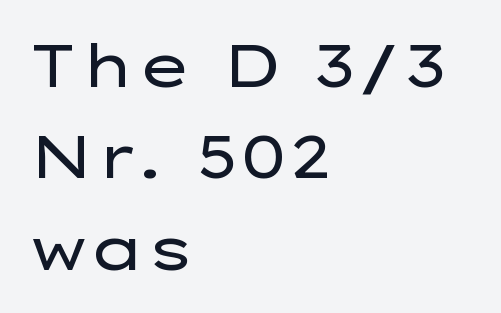
{"serif": "no", "italic": "no", "bold": "no", "weight": "regular", "width": "wide", "stroke_contrast": "low", "x_height": "medium", "monospaced": "no", "underline": "no", "align": "left", "line_spacing": "normal", "line_spacing_ratio": 1.55, "letter_spacing": "normal", "letter_spacing_em": 0.0, "glyph_px": 59}
